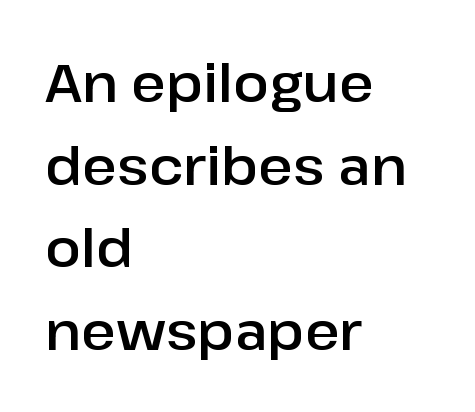
The image shows 53 px sans-serif type, upright; set left-aligned, normal line spacing (1.56x), normal letter spacing, not underlined; low stroke contrast and a medium x-height.
